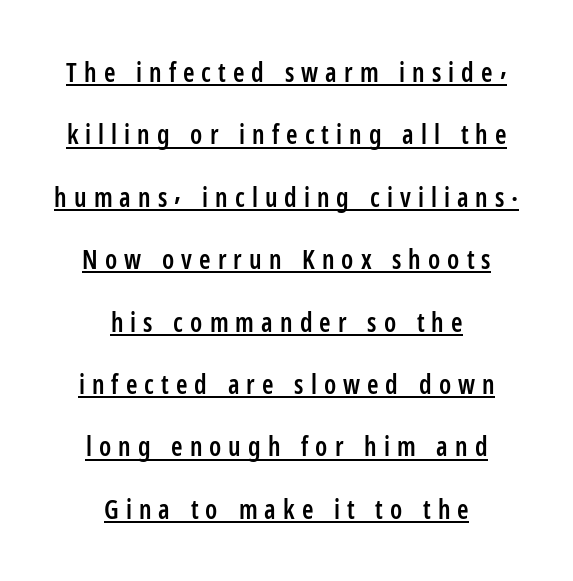
The image shows 26 px text type, upright; set centered, loose line spacing (2.4x), unusually wide letter spacing (+0.27 em), underlined.
